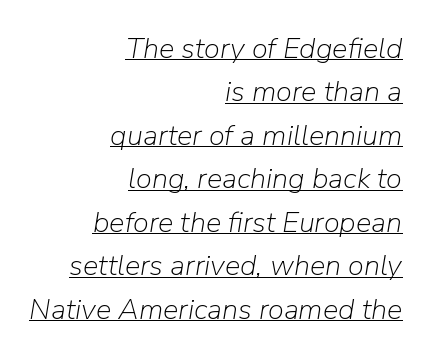
Looks like someone drew a line under every word here. This sample uses plain, unmodified letter spacing. Italic: yes, the glyphs are oblique. The passage shown stacks its lines at a standard gap. Unbolded letterforms with no extra heft. This rendering uses right alignment, leaving the left contour irregular.
